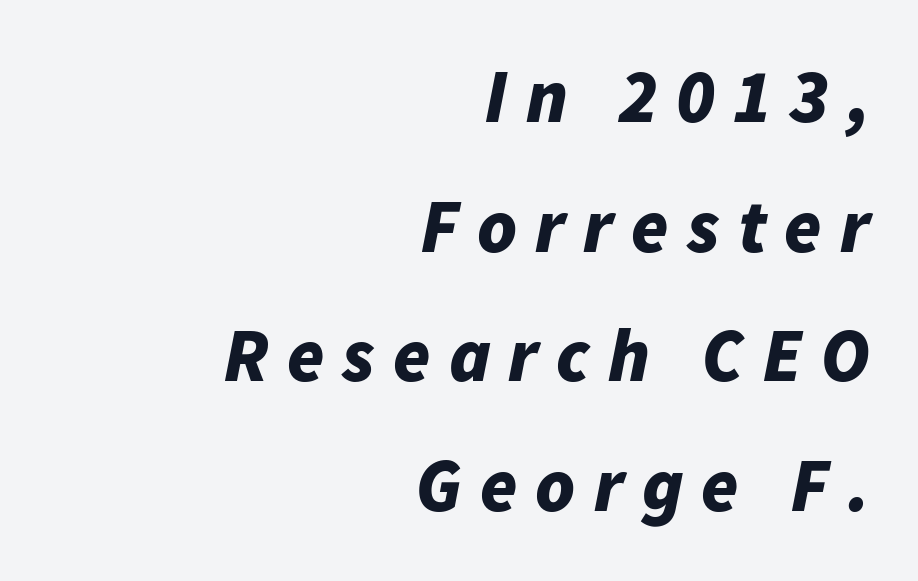
In terms of posture, this sample is oblique. The face used here is rendered with a markedly widened letterfit. Looks like regular typesetting: each glyph gets only the width it needs. The compositor pushed each line to the right boundary.
